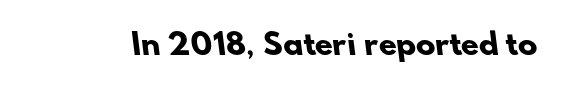
The image shows 29 px heavy sans-serif type; set normal letter spacing, not underlined; low stroke contrast and a small x-height.
